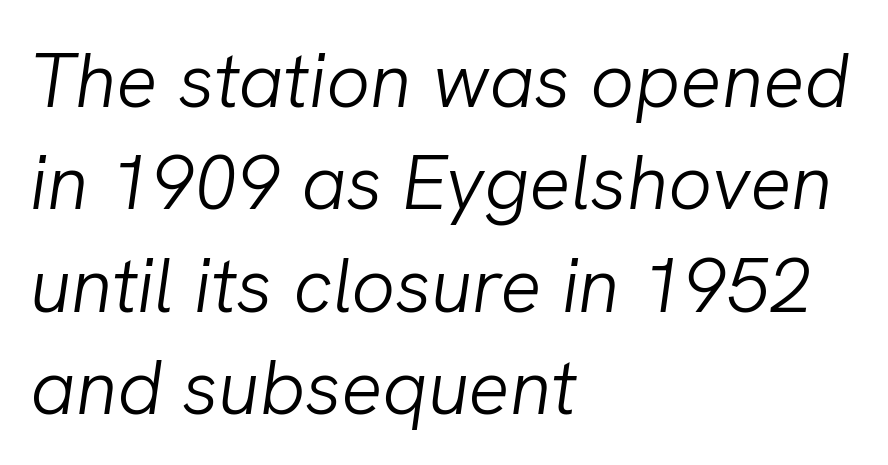
How would I describe the line gaps? Plain and ordinary. The foot of each line stays bare and open. There is no visible air inserted between adjacent glyphs. Varying glyph widths throughout — classic text-font behaviour. The text carries the slant typical of an italic or oblique font.
